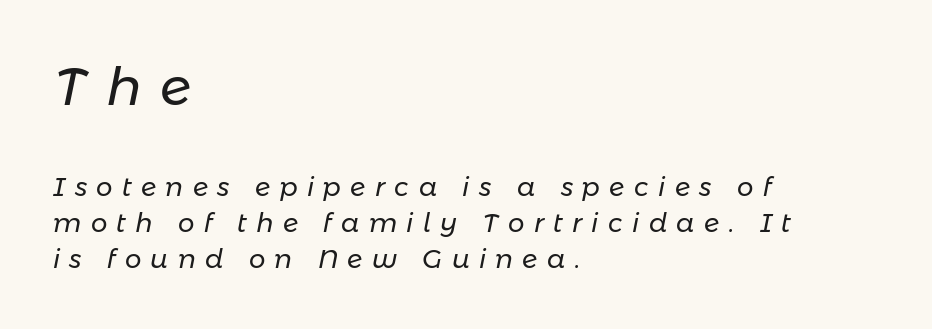
The image shows 53 px regular-weight type, italic (leaning right); set left-aligned, normal line spacing (1.4x), unusually wide letter spacing (+0.36 em), not underlined; the first (top) block is 2.04x larger; low stroke contrast and a medium x-height.
